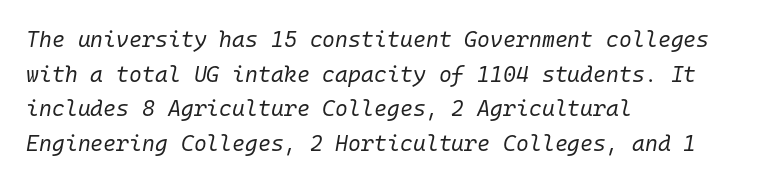
{"italic": "yes", "lean": "right", "slant_degrees": 10, "bold": "no", "underline": "no", "align": "left", "line_spacing": "normal", "line_spacing_ratio": 1.57, "letter_spacing": "normal", "letter_spacing_em": 0.0, "glyph_px": 22}
